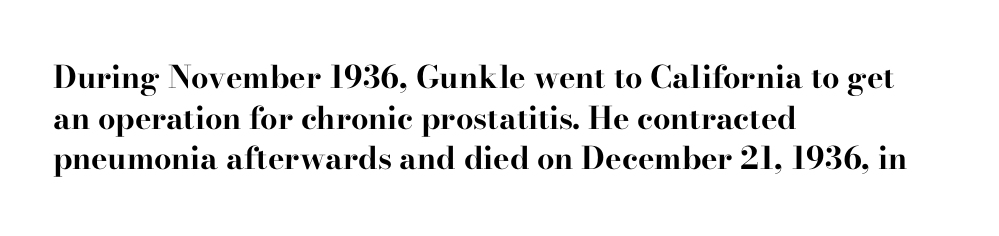
The image shows 31 px bold, wide serif type, upright; set left-aligned, normal line spacing (1.31x), normal letter spacing, not underlined; high stroke contrast and a small x-height.
